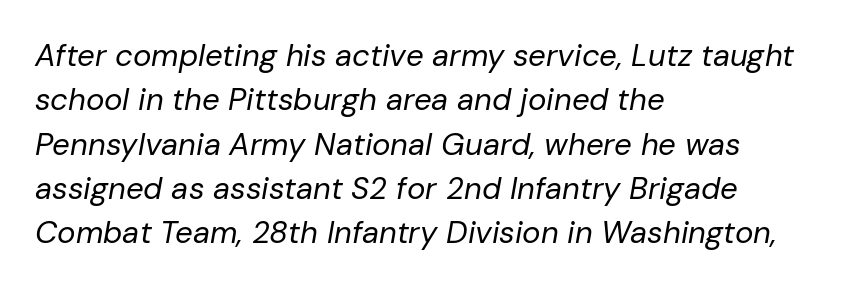
Quick note: interline space is typical. No extra tracking has been applied to these lines. In CSS terms this would be text-align: left. A typesetter would call this proportional, since set widths differ per character. Is this a heavy cut? Hardly; it is regular or lighter. Italic: yes, the glyphs are oblique.
